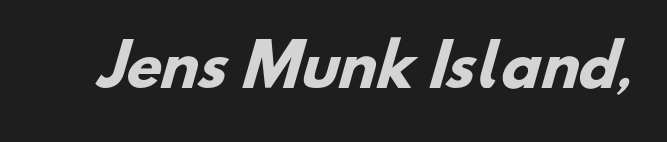
Unmarked baselines from the first word to the last. Observe the ordinary spacing: letters are neighbours, not strangers. A typesetter would call this proportional, since set widths differ per character. Classification — sans serif.
